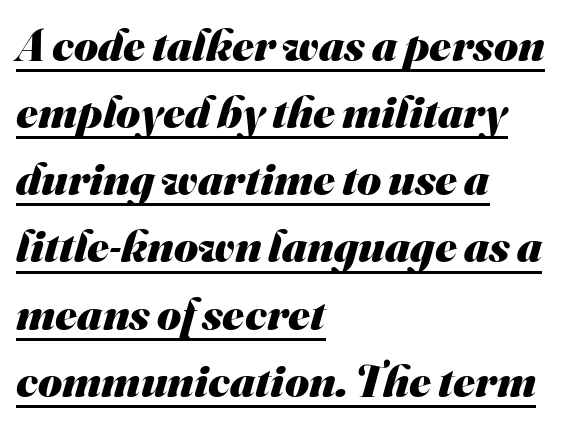
{"serif": "no", "bold": "yes", "weight": "heavy", "width": "normal", "stroke_contrast": "medium", "x_height": "small", "monospaced": "no", "underline": "yes", "align": "left", "line_spacing": "normal", "line_spacing_ratio": 1.46, "letter_spacing": "normal", "letter_spacing_em": 0.0, "glyph_px": 46}
